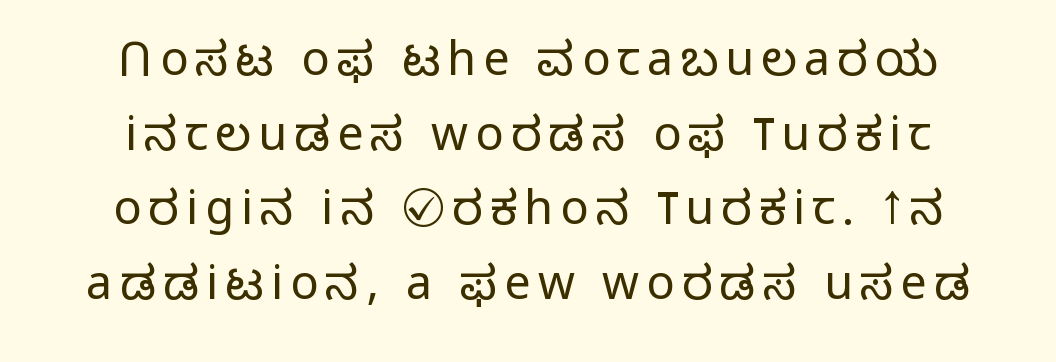
The image shows 47 px light sans-serif type, upright; set centered, normal line spacing (1.59x), not underlined; low stroke contrast and a medium x-height.
